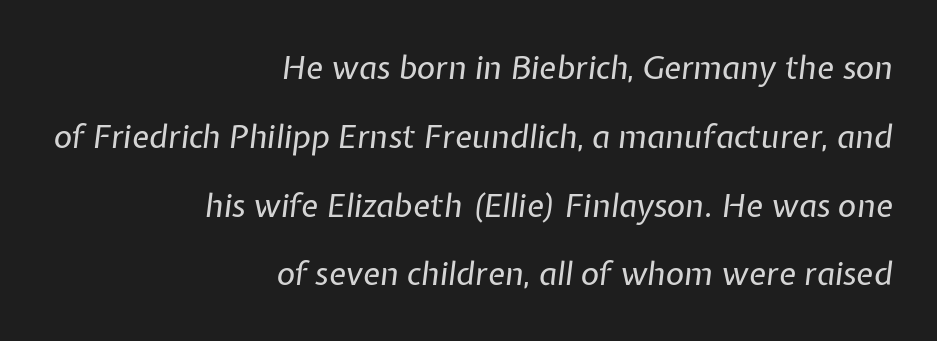
The image shows 32 px regular-weight type, italic (leaning right); set right-aligned, loose line spacing (2.15x), normal letter spacing, not underlined; low stroke contrast and a medium x-height.
